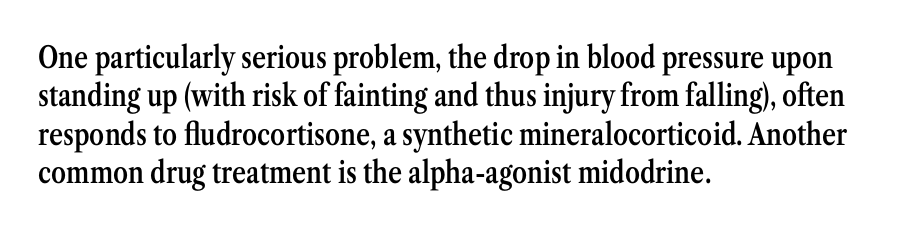
Q: Is the text bold? A: Semi-bold.
Q: Is the text italic (slanted)? A: No, it is upright.
Q: Is the typeface a serif or a sans-serif typeface? A: Serif.
Q: Is the text underlined? A: No.
Q: How is the paragraph aligned? A: Left-aligned.
Q: Is the spacing between letters normal or unusually wide? A: Normal.
Q: Is the spacing between lines tight, normal or loose? A: Normal.
Q: Width (condensed, normal, or wide)? A: Condensed.
Q: Stroke contrast? A: Medium.
Q: x-height? A: Medium.
Q: Monospaced? A: No.
